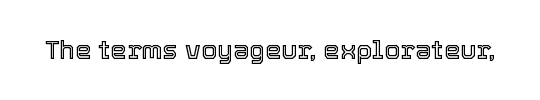
{"italic": "no", "underline": "no", "letter_spacing": "normal", "letter_spacing_em": 0.0, "glyph_px": 26}
